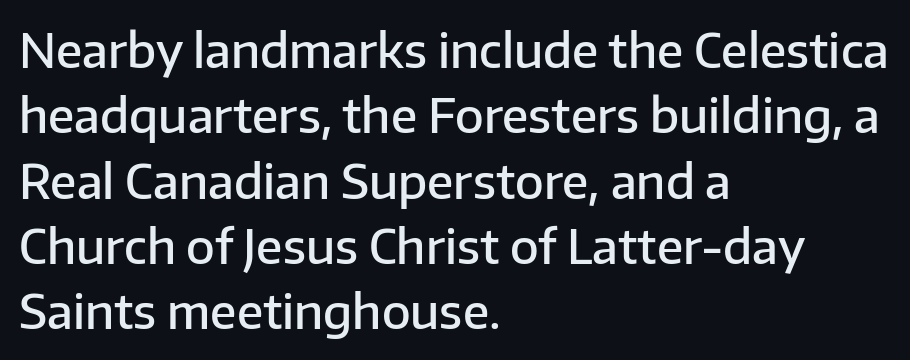
{"serif": "no", "italic": "no", "bold": "semi", "weight": "semibold", "width": "normal", "stroke_contrast": "low", "x_height": "medium", "monospaced": "no", "underline": "no", "align": "left", "line_spacing": "normal", "line_spacing_ratio": 1.39, "letter_spacing": "normal", "letter_spacing_em": 0.0, "glyph_px": 47}
